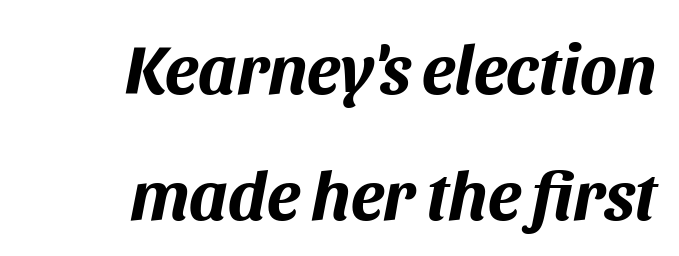
Q: Is the text bold? A: Yes.
Q: Is the text italic (slanted)? A: Yes, it leans right by about 11 degrees.
Q: Is the text underlined? A: No.
Q: How is the paragraph aligned? A: Right-aligned.
Q: Is the spacing between letters normal or unusually wide? A: Normal.
Q: Width (condensed, normal, or wide)? A: Normal.
Q: Stroke contrast? A: Medium.
Q: x-height? A: Large.
Q: Monospaced? A: No.
